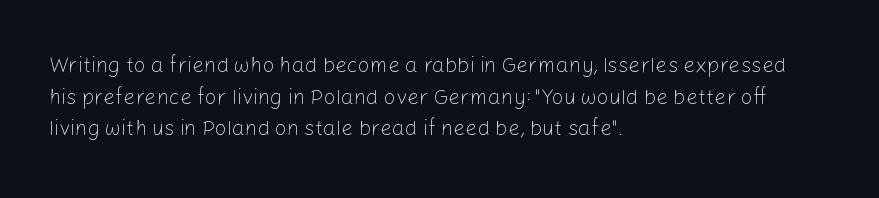
The image shows 21 px text type, upright; set left-aligned, normal line spacing (1.51x), normal letter spacing, not underlined.
